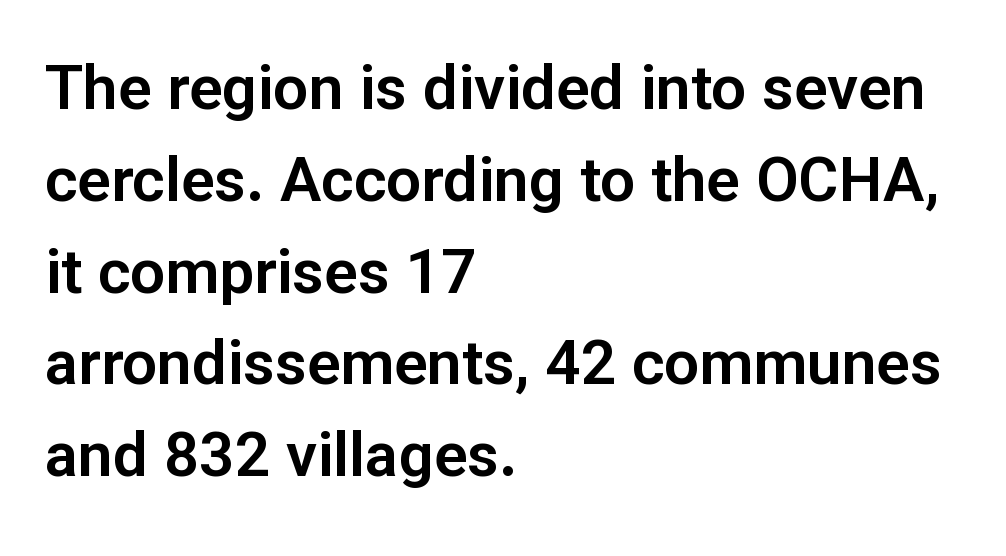
The rendering uses natural spacing where letterforms have individual widths. The gaps between neighbouring characters are ordinary and unremarkable. Classification — sans serif. Decoration check: the copy has no underline.
